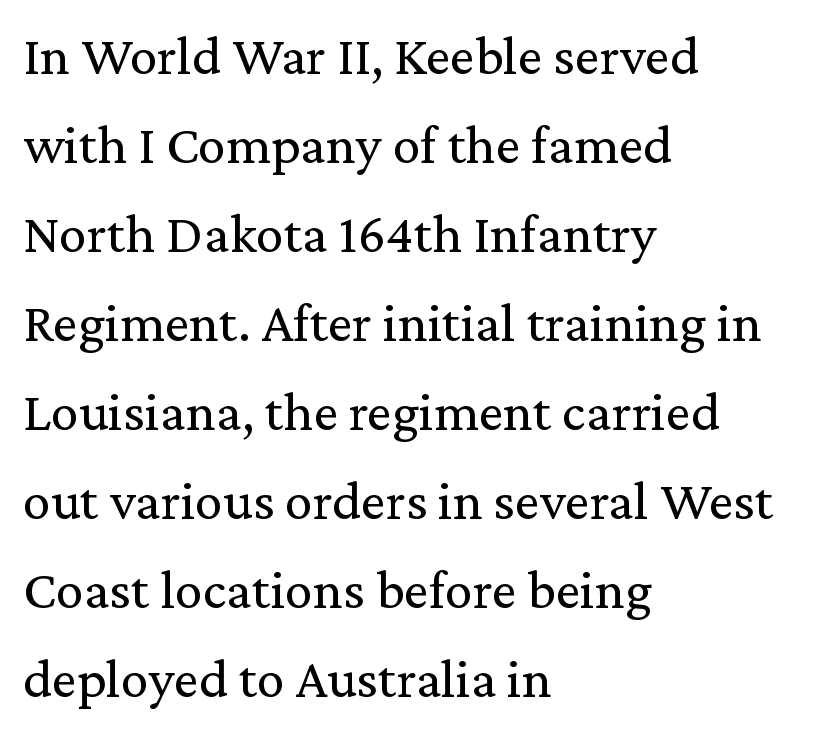
The image shows 56 px regular-weight serif type, upright; set left-aligned, normal line spacing (1.59x), normal letter spacing, not underlined; medium stroke contrast and a medium x-height.
